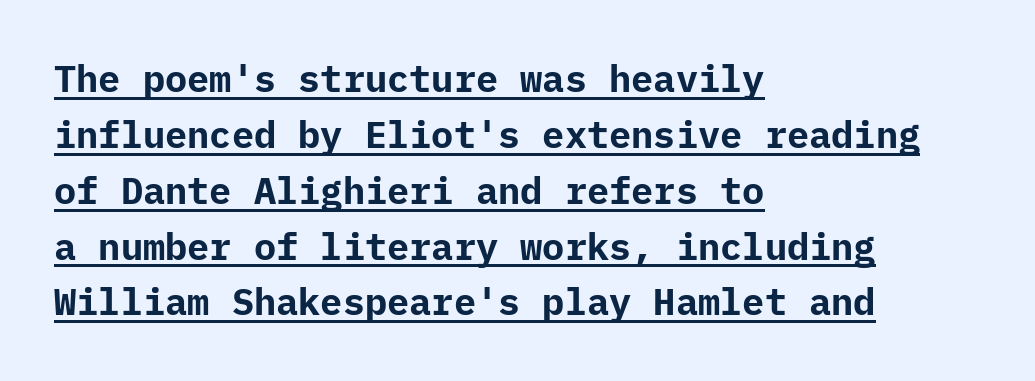
Q: Is the text bold? A: Yes.
Q: Is the text italic (slanted)? A: No, it is upright.
Q: Is the typeface a serif or a sans-serif typeface? A: Sans-serif.
Q: Is the text underlined? A: Yes.
Q: How is the paragraph aligned? A: Left-aligned.
Q: Is the spacing between letters normal or unusually wide? A: Normal.
Q: Is the spacing between lines tight, normal or loose? A: Normal.
Q: Width (condensed, normal, or wide)? A: Normal.
Q: Stroke contrast? A: Low.
Q: x-height? A: Medium.
